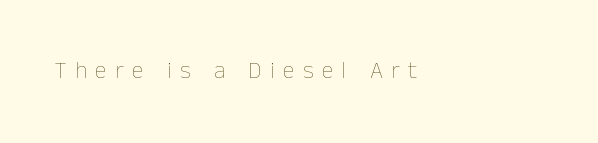
Q: Is the text bold? A: No.
Q: Is the text italic (slanted)? A: No, it is upright.
Q: Is the text underlined? A: No.
Q: How is the paragraph aligned? A: Left-aligned.
Q: Is the spacing between letters normal or unusually wide? A: Unusually wide.
